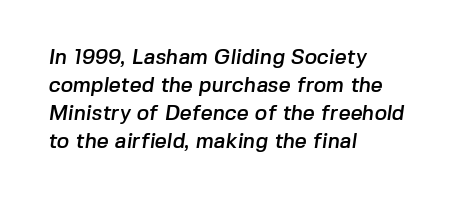
Beneath every word, the page is bare. Each word holds together tightly as a unit, with standard inter-letter gaps. Evenly set lines give the paragraph a standard silhouette. The passage is arranged the way most books set body copy — flush left.
